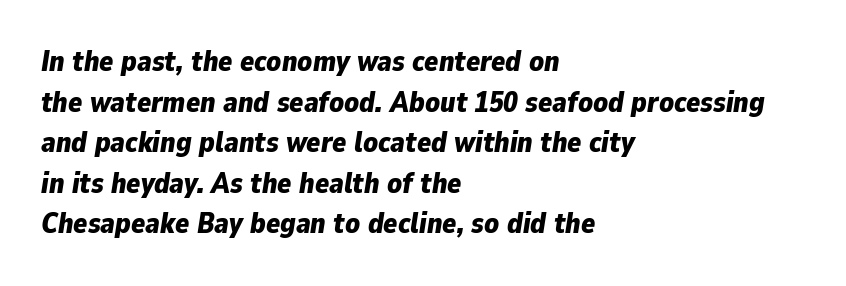
{"italic": "yes", "lean": "right", "slant_degrees": 9, "bold": "yes", "weight": "bold", "width": "normal", "stroke_contrast": "low", "x_height": "medium", "monospaced": "no", "underline": "no", "align": "left", "line_spacing": "normal", "line_spacing_ratio": 1.4, "letter_spacing": "normal", "letter_spacing_em": 0.0, "glyph_px": 29}
